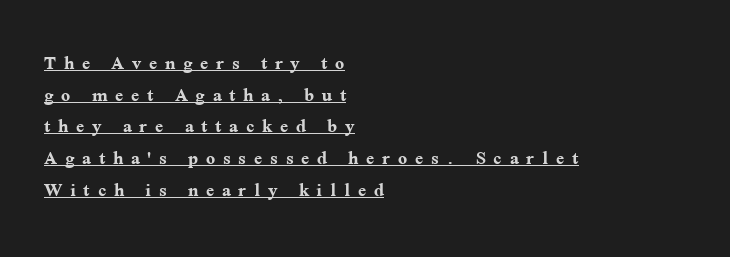
{"italic": "no", "bold": "yes", "underline": "yes", "align": "left", "line_spacing": "normal", "line_spacing_ratio": 1.32, "letter_spacing": "wide", "letter_spacing_em": 0.32, "glyph_px": 24}
